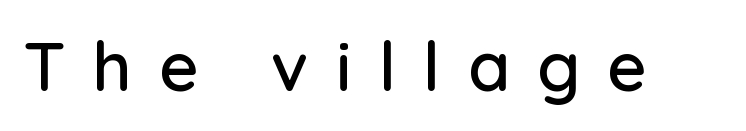
The image shows 68 px sans-serif type, upright; set unusually wide letter spacing (+0.4 em), not underlined; low stroke contrast and a medium x-height.
